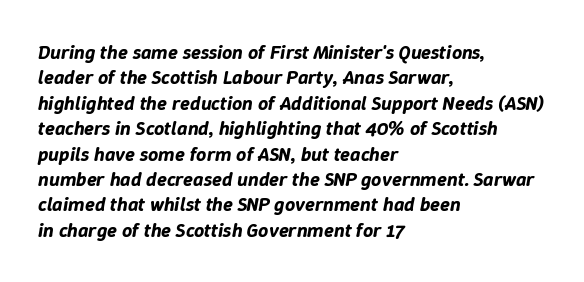
Q: Is the text italic (slanted)? A: Yes, it leans right by about 9 degrees.
Q: Is the text underlined? A: No.
Q: How is the paragraph aligned? A: Left-aligned.
Q: Is the spacing between letters normal or unusually wide? A: Normal.
Q: Is the spacing between lines tight, normal or loose? A: Normal.
